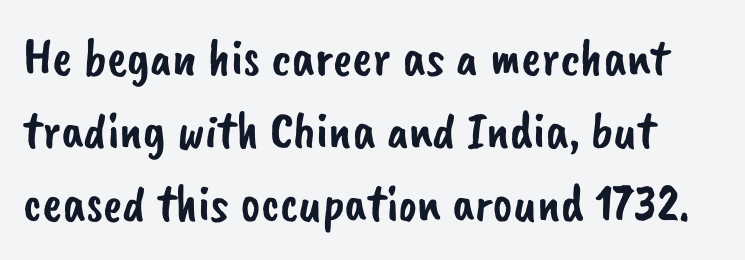
Q: Is the typeface a serif or a sans-serif typeface? A: Sans-serif.
Q: Is the text underlined? A: No.
Q: Is the spacing between letters normal or unusually wide? A: Normal.
Q: Is the spacing between lines tight, normal or loose? A: Normal.
Q: Width (condensed, normal, or wide)? A: Normal.
Q: Stroke contrast? A: Low.
Q: x-height? A: Small.
Q: Monospaced? A: No.
